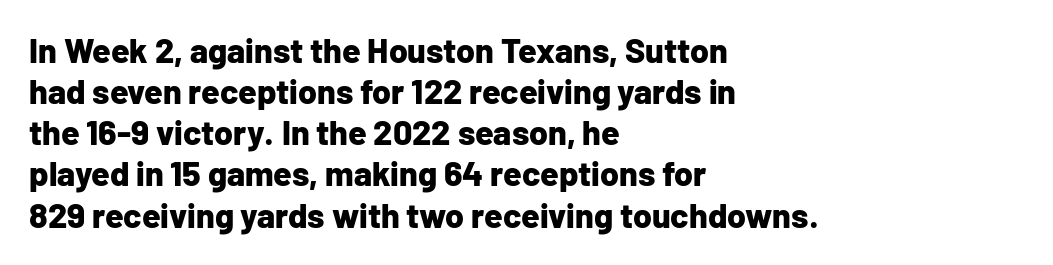
Q: Is the text bold? A: Yes.
Q: Is the text italic (slanted)? A: No, it is upright.
Q: Is the typeface a serif or a sans-serif typeface? A: Sans-serif.
Q: Is the text underlined? A: No.
Q: How is the paragraph aligned? A: Left-aligned.
Q: Is the spacing between letters normal or unusually wide? A: Normal.
Q: Width (condensed, normal, or wide)? A: Normal.
Q: Stroke contrast? A: Low.
Q: x-height? A: Medium.
Q: Monospaced? A: No.
